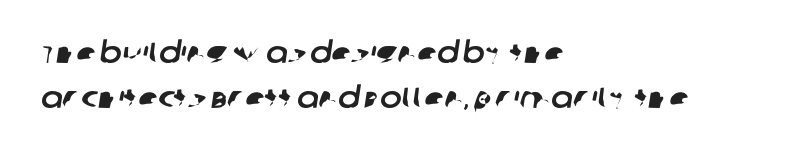
The image shows 29 px sans-serif type; set left-aligned, normal line spacing (1.55x), normal letter spacing, not underlined; low stroke contrast and a large x-height.
